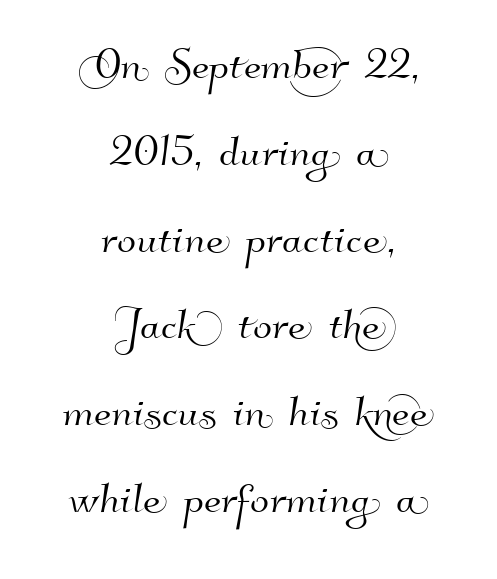
{"serif": "no", "width": "normal", "stroke_contrast": "high", "x_height": "small", "monospaced": "no", "underline": "no", "align": "center", "line_spacing": "normal", "line_spacing_ratio": 1.55, "letter_spacing": "normal", "letter_spacing_em": 0.0, "glyph_px": 56}
